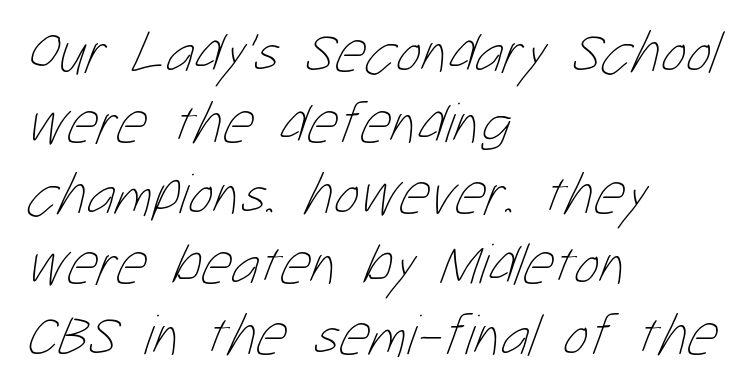
The image shows 59 px thin, condensed type; set left-aligned, line spacing 1.2x, normal letter spacing, not underlined; low stroke contrast and a medium x-height.
